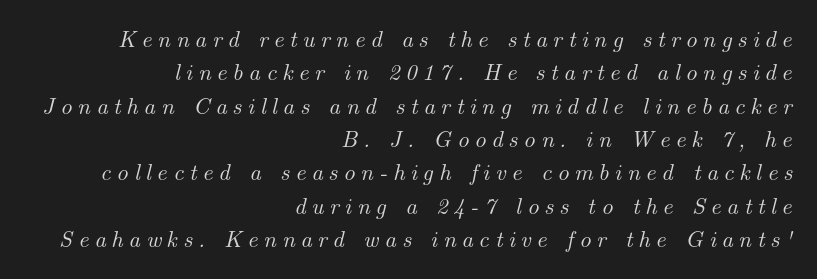
The image shows 23 px text type, italic (leaning right); set right-aligned, normal line spacing (1.45x), unusually wide letter spacing (+0.24 em), not underlined.
